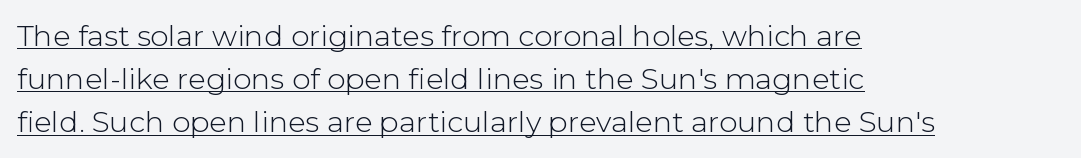
Think of a printed novel: that variable character pitch is what you see here. Emphasis is given by a line drawn under the lettering. Characters follow at the spacing the type designer built in. These lines were composed using upright roman letters.
